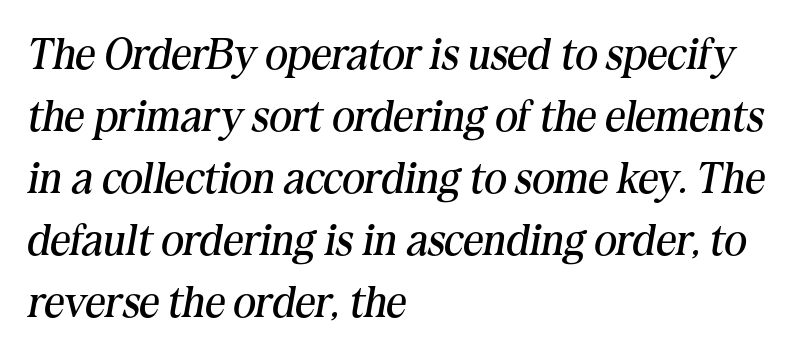
{"serif": "yes", "italic": "yes", "lean": "right", "slant_degrees": 10, "bold": "no", "weight": "regular", "width": "normal", "stroke_contrast": "medium", "x_height": "medium", "monospaced": "no", "underline": "no", "align": "left", "line_spacing": "normal", "line_spacing_ratio": 1.41, "letter_spacing": "normal", "letter_spacing_em": 0.0, "glyph_px": 44}
